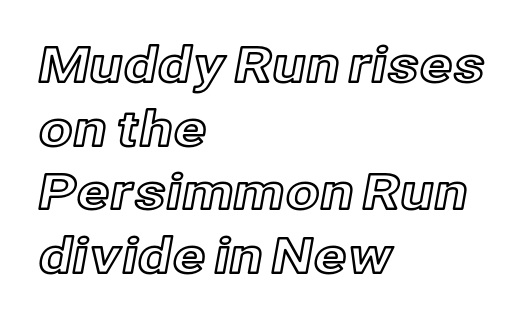
The image shows 49 px text type; set left-aligned, normal line spacing (1.3x), normal letter spacing, not underlined; a medium x-height.
